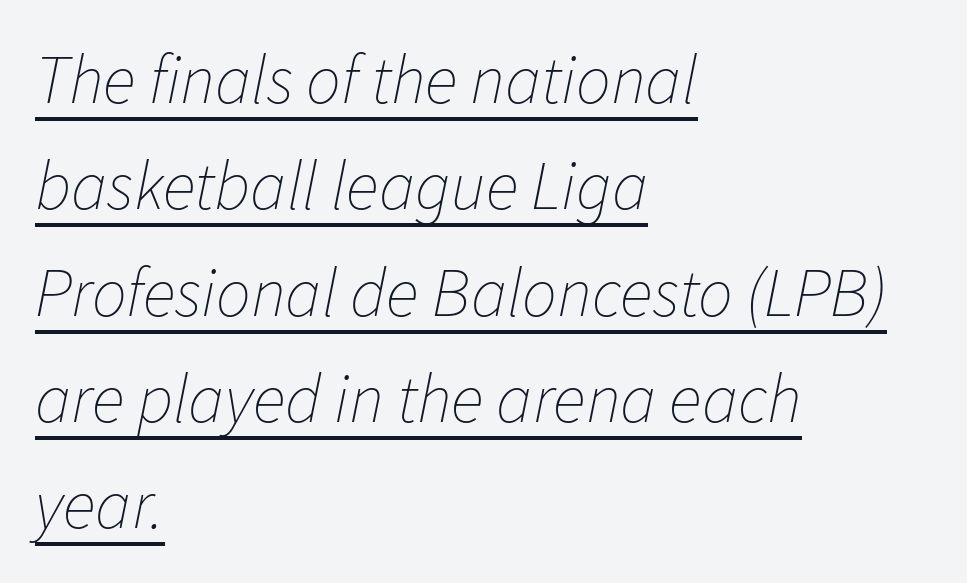
The image shows 69 px thin type, italic (leaning right); set left-aligned, normal line spacing (1.54x), normal letter spacing, underlined; low stroke contrast and a medium x-height.
